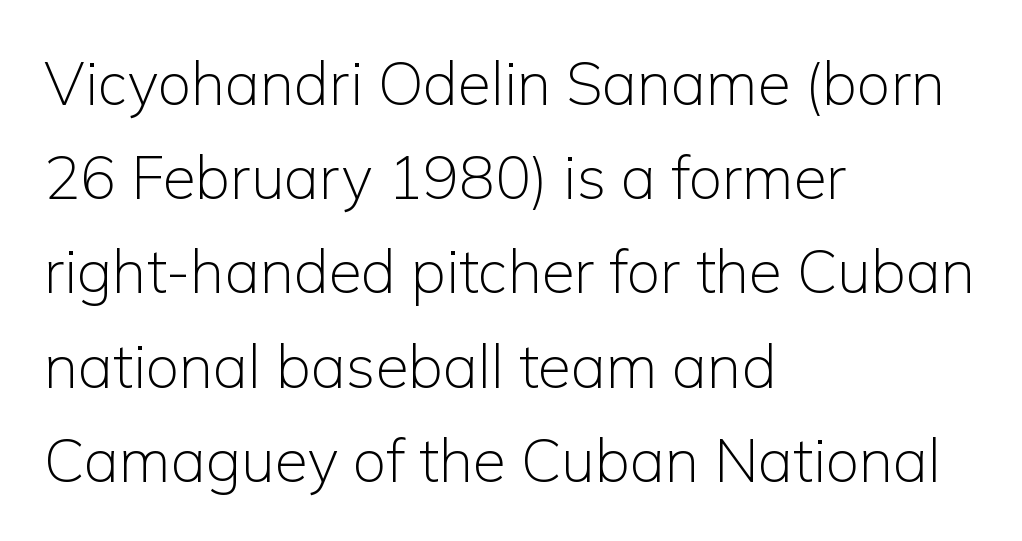
Q: Is the text bold? A: No.
Q: Is the text italic (slanted)? A: No, it is upright.
Q: Is the typeface a serif or a sans-serif typeface? A: Sans-serif.
Q: Is the text underlined? A: No.
Q: How is the paragraph aligned? A: Left-aligned.
Q: Is the spacing between letters normal or unusually wide? A: Normal.
Q: Is the spacing between lines tight, normal or loose? A: Normal.
Q: Width (condensed, normal, or wide)? A: Normal.
Q: Stroke contrast? A: Low.
Q: x-height? A: Medium.
Q: Monospaced? A: No.
